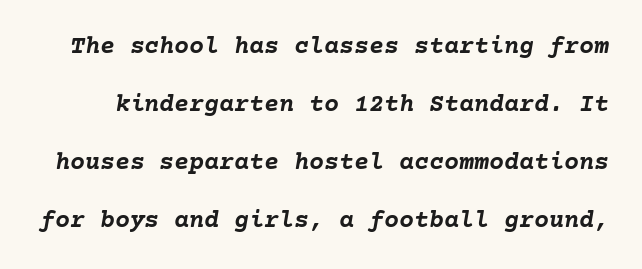
{"italic": "yes", "lean": "right", "slant_degrees": 10, "bold": "yes", "underline": "no", "line_spacing": "loose", "line_spacing_ratio": 2.32, "letter_spacing": "normal", "letter_spacing_em": 0.0, "glyph_px": 25}
